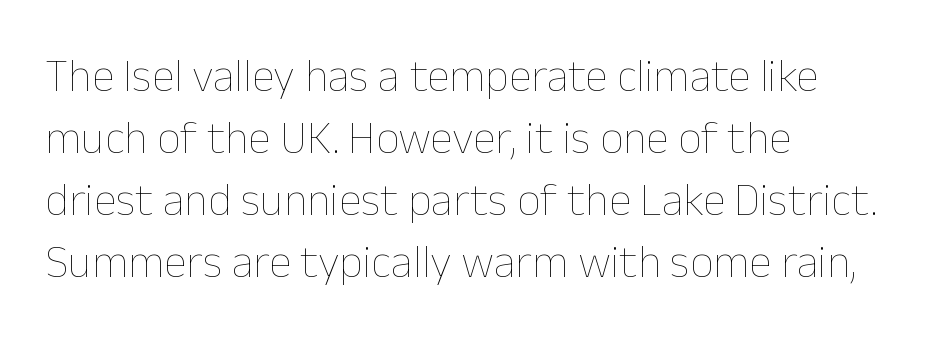
Q: Is the text bold? A: No.
Q: Is the text italic (slanted)? A: No, it is upright.
Q: Is the text underlined? A: No.
Q: How is the paragraph aligned? A: Left-aligned.
Q: Is the spacing between letters normal or unusually wide? A: Normal.
Q: Is the spacing between lines tight, normal or loose? A: Normal.
Q: Width (condensed, normal, or wide)? A: Normal.
Q: Stroke contrast? A: Low.
Q: x-height? A: Medium.
Q: Monospaced? A: No.
